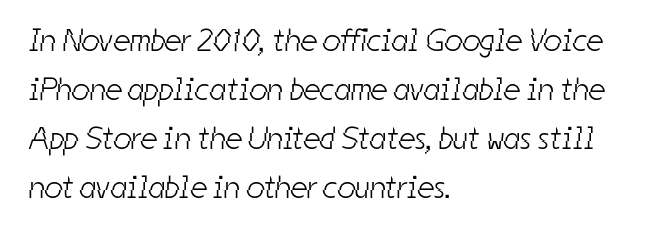
Q: Is the text bold? A: No.
Q: Is the typeface a serif or a sans-serif typeface? A: Sans-serif.
Q: Is the text underlined? A: No.
Q: How is the paragraph aligned? A: Left-aligned.
Q: Is the spacing between letters normal or unusually wide? A: Normal.
Q: Is the spacing between lines tight, normal or loose? A: Normal.
Q: Width (condensed, normal, or wide)? A: Condensed.
Q: Stroke contrast? A: Low.
Q: x-height? A: Medium.
Q: Monospaced? A: No.
